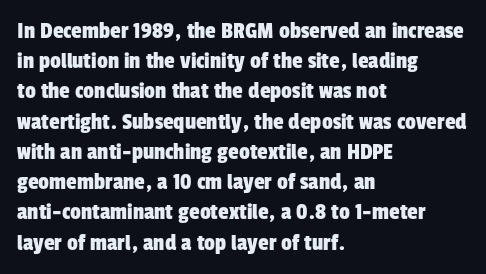
Each new line begins a customary step beneath the previous one. This rendering features lettering with no underline. This rendering uses left alignment, leaving the right contour irregular. How are the letters spaced? Ordinarily, with no added tracking.
